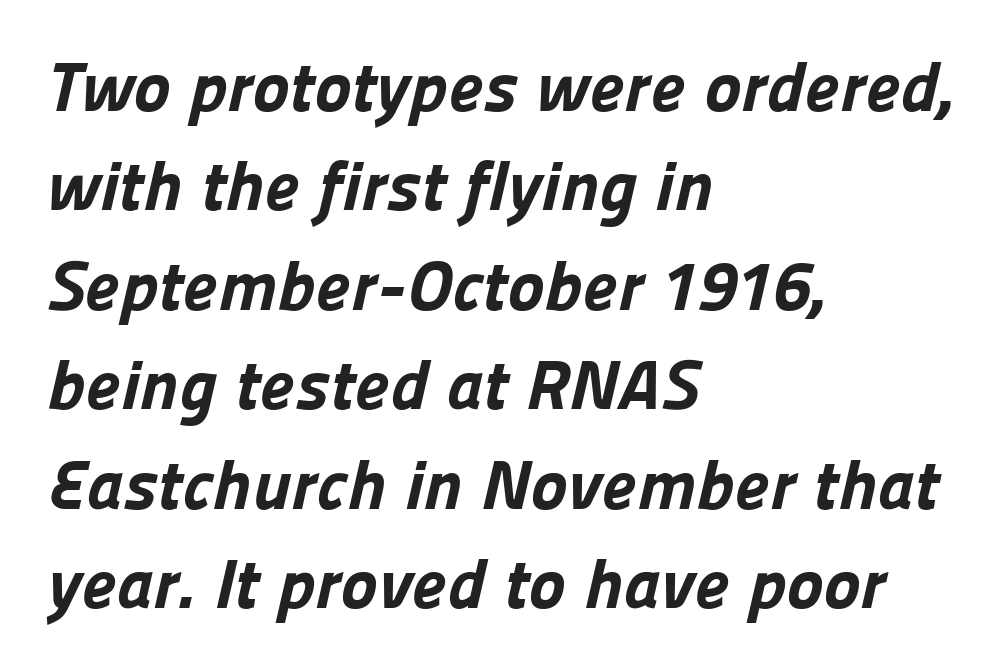
Where is the straight margin? On the left. Here the glyphs are tracked normally, forming tight word shapes. Descenders hang freely into open space. Stroke thickness is high; the sample reads as a true bold. The designer went with a sans here, leaving each stem footless.
